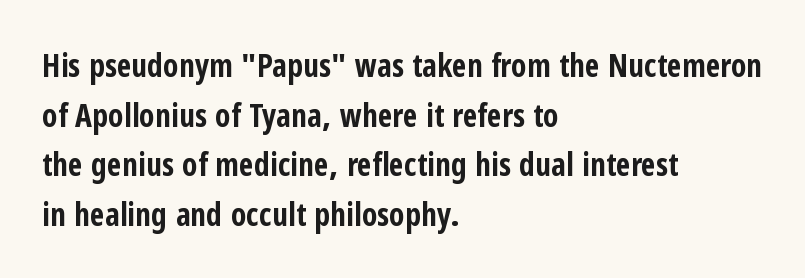
{"serif": "no", "italic": "no", "bold": "yes", "weight": "bold", "width": "condensed", "stroke_contrast": "low", "x_height": "medium", "monospaced": "no", "underline": "no", "align": "left", "line_spacing": "normal", "line_spacing_ratio": 1.55, "letter_spacing": "normal", "letter_spacing_em": 0.0, "glyph_px": 32}
